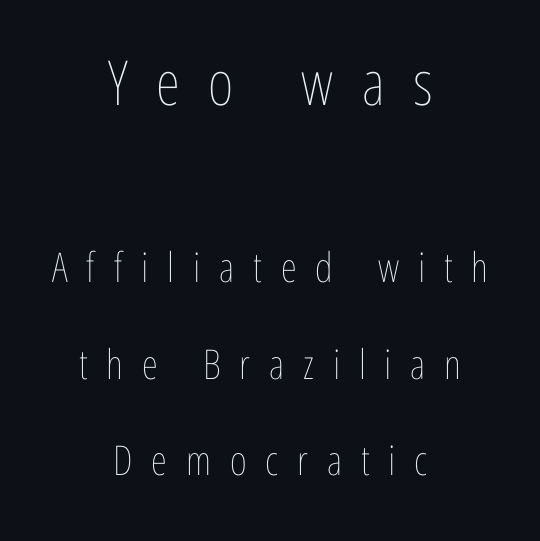
{"italic": "no", "bold": "no", "weight": "thin", "width": "condensed", "stroke_contrast": "low", "x_height": "medium", "monospaced": "no", "underline": "no", "align": "center", "line_spacing": "loose", "line_spacing_ratio": 2.36, "letter_spacing": "wide", "letter_spacing_em": 0.46, "larger_block": "first", "size_ratio": 1.51, "glyph_px": 62}
